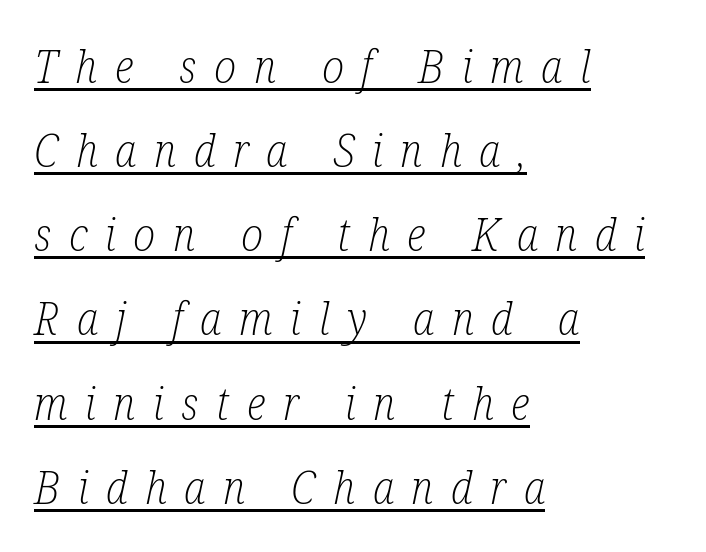
Q: Is the text bold? A: No.
Q: Is the text italic (slanted)? A: Yes, it leans right by about 12 degrees.
Q: Is the typeface a serif or a sans-serif typeface? A: Serif.
Q: Is the text underlined? A: Yes.
Q: How is the paragraph aligned? A: Left-aligned.
Q: Is the spacing between letters normal or unusually wide? A: Unusually wide.
Q: Width (condensed, normal, or wide)? A: Condensed.
Q: Stroke contrast? A: Low.
Q: x-height? A: Medium.
Q: Monospaced? A: No.
